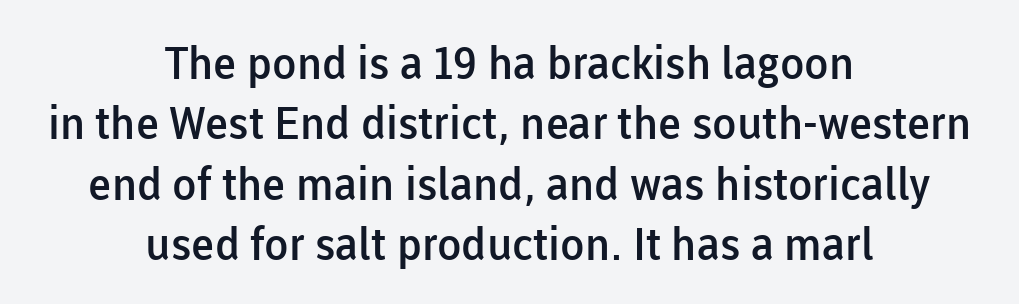
Q: Is the text bold? A: Semi-bold.
Q: Is the text italic (slanted)? A: No, it is upright.
Q: Is the typeface a serif or a sans-serif typeface? A: Sans-serif.
Q: Is the text underlined? A: No.
Q: How is the paragraph aligned? A: Centered.
Q: Is the spacing between letters normal or unusually wide? A: Normal.
Q: Is the spacing between lines tight, normal or loose? A: Normal.
Q: Width (condensed, normal, or wide)? A: Normal.
Q: Stroke contrast? A: Low.
Q: x-height? A: Medium.
Q: Monospaced? A: No.
